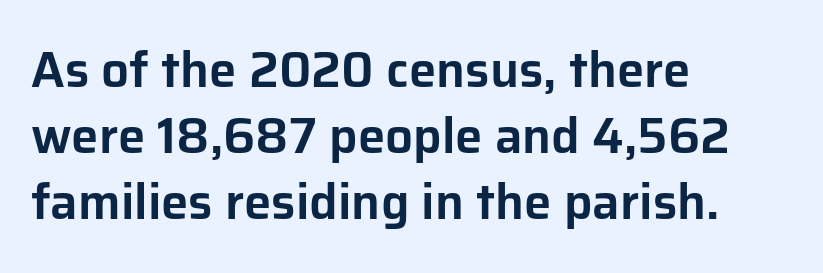
{"serif": "no", "italic": "no", "width": "normal", "stroke_contrast": "low", "x_height": "medium", "monospaced": "no", "underline": "no", "align": "left", "line_spacing": "normal", "line_spacing_ratio": 1.35, "letter_spacing": "normal", "letter_spacing_em": 0.0, "glyph_px": 49}
